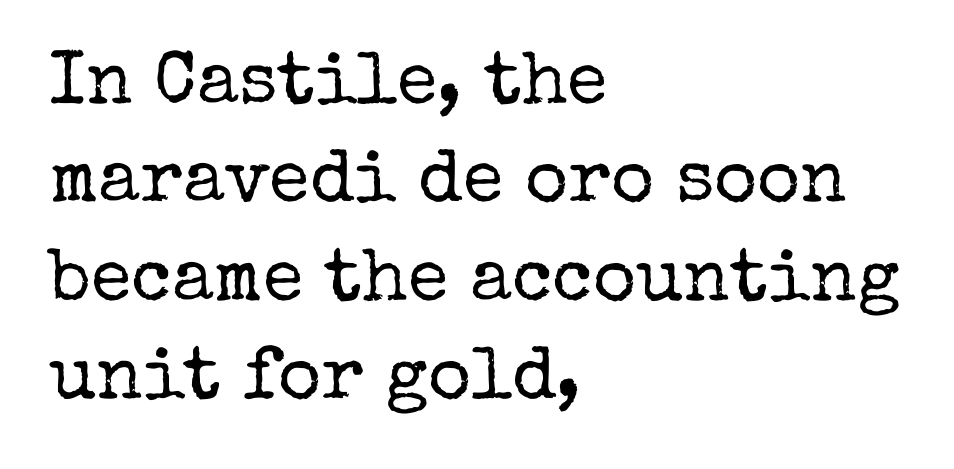
Q: Is the text bold? A: No.
Q: Is the text italic (slanted)? A: No, it is upright.
Q: Is the typeface a serif or a sans-serif typeface? A: Serif.
Q: Is the text underlined? A: No.
Q: How is the paragraph aligned? A: Left-aligned.
Q: Is the spacing between letters normal or unusually wide? A: Normal.
Q: Is the spacing between lines tight, normal or loose? A: Normal.
Q: Width (condensed, normal, or wide)? A: Normal.
Q: Stroke contrast? A: Low.
Q: x-height? A: Medium.
Q: Monospaced? A: No.
